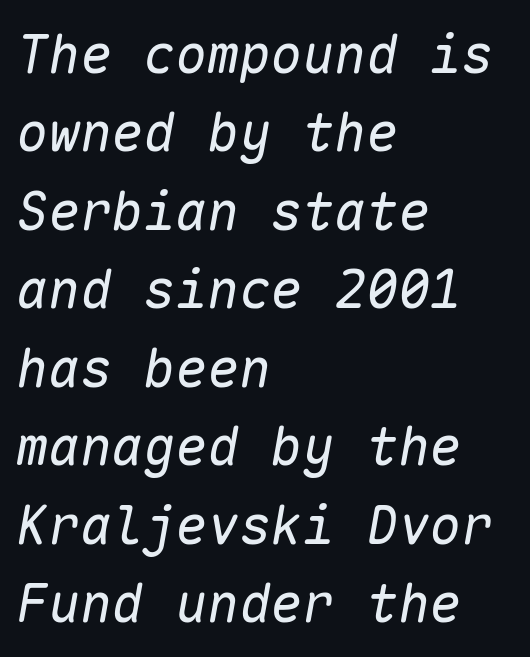
{"italic": "yes", "lean": "right", "slant_degrees": 10, "bold": "no", "weight": "regular", "width": "normal", "stroke_contrast": "low", "x_height": "medium", "monospaced": "yes", "underline": "no", "align": "left", "line_spacing": "normal", "line_spacing_ratio": 1.48, "letter_spacing": "normal", "letter_spacing_em": 0.0, "glyph_px": 53}
